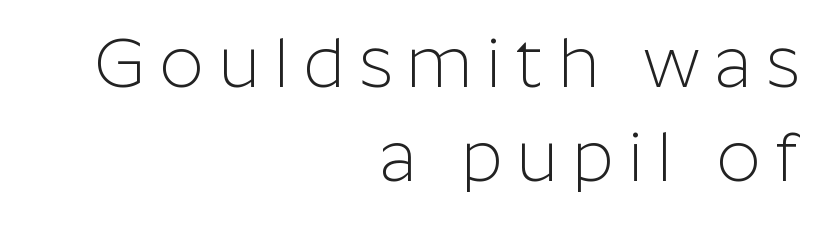
The image shows 69 px light sans-serif type, upright; set right-aligned, normal line spacing (1.36x), unusually wide letter spacing (+0.21 em), not underlined; low stroke contrast and a medium x-height.
